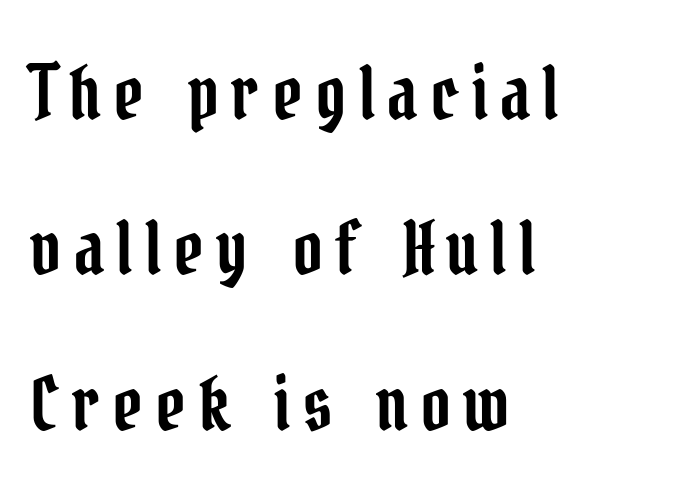
{"serif": "yes", "italic": "no", "width": "condensed", "stroke_contrast": "low", "x_height": "medium", "monospaced": "no", "underline": "no", "align": "left", "line_spacing": "loose", "line_spacing_ratio": 2.13, "glyph_px": 73}
